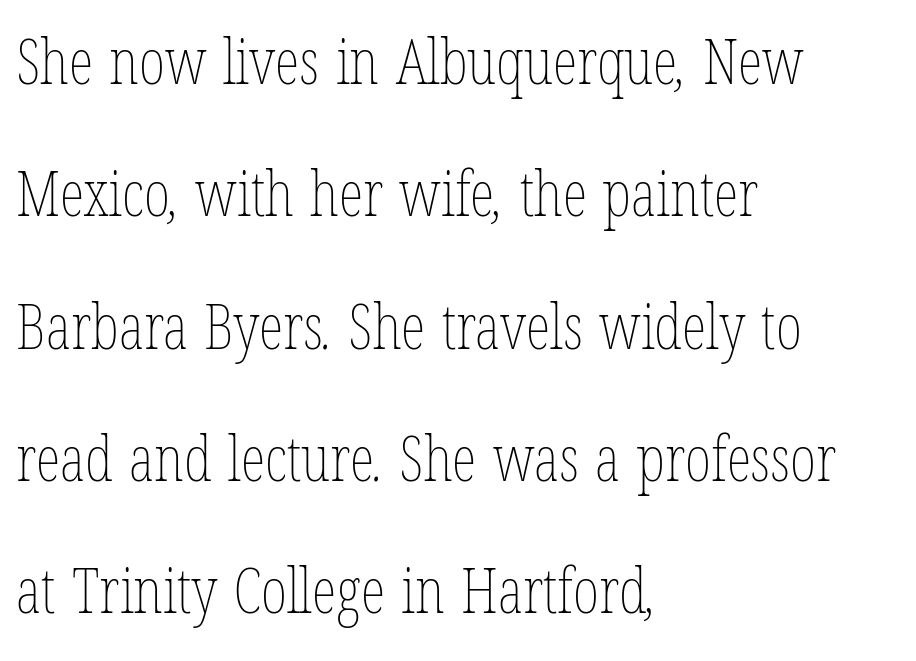
{"bold": "no", "weight": "thin", "width": "condensed", "stroke_contrast": "low", "x_height": "medium", "monospaced": "no", "underline": "no", "align": "left", "line_spacing": "loose", "line_spacing_ratio": 2.1, "letter_spacing": "normal", "letter_spacing_em": 0.0, "glyph_px": 63}
